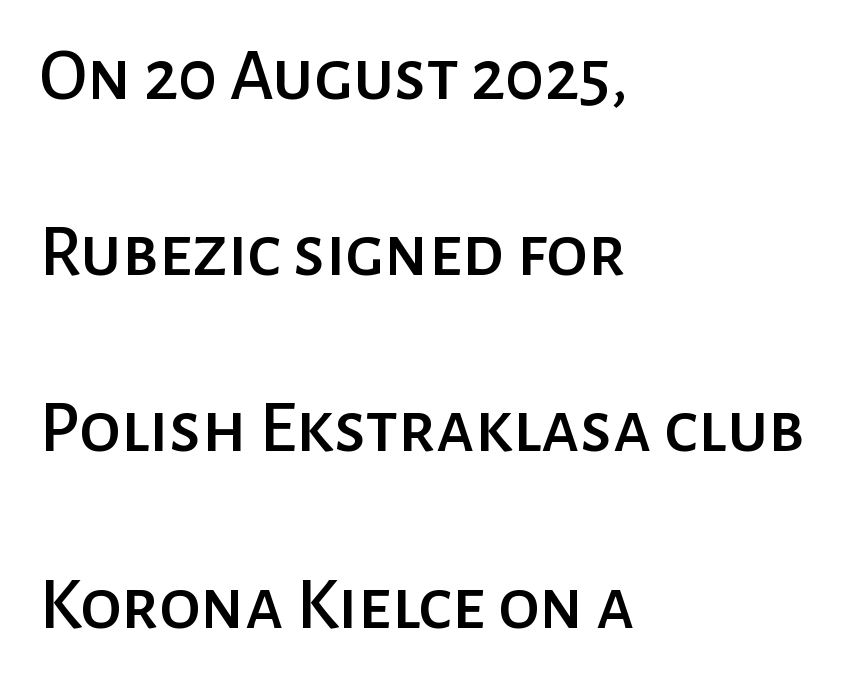
The image shows 75 px sans-serif type, upright; set left-aligned, loose line spacing (2.35x), normal letter spacing, not underlined; low stroke contrast and a medium x-height.
